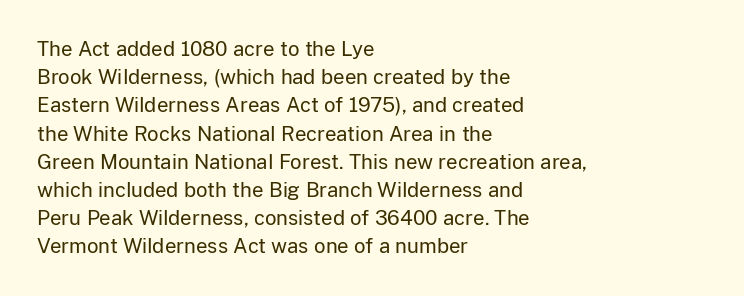
Nobody drew a line under any word here. When letters stand straight like this, we call the style roman or upright. The lines sit at an ordinary, default distance from one another. Summary of weight: not heavy and not bold.
